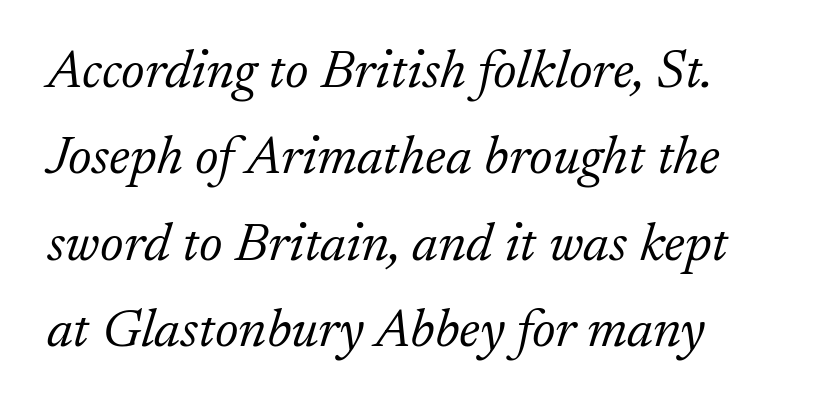
The image shows 54 px light serif type, italic (leaning right); set left-aligned, normal line spacing (1.6x), normal letter spacing, not underlined; low stroke contrast and a small x-height.
